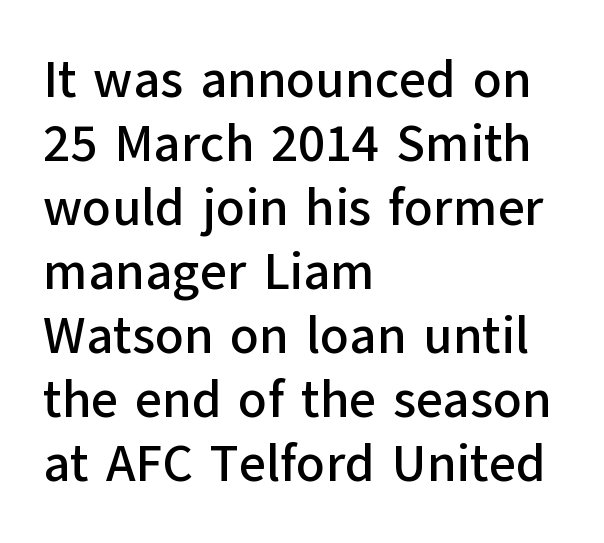
{"serif": "no", "italic": "no", "width": "normal", "stroke_contrast": "low", "x_height": "medium", "monospaced": "no", "underline": "no", "align": "left", "line_spacing_ratio": 1.23, "letter_spacing": "normal", "letter_spacing_em": 0.0, "glyph_px": 52}
